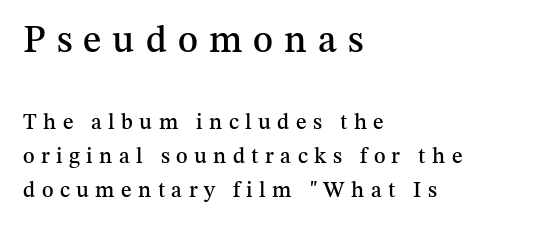
{"serif": "yes", "italic": "no", "width": "normal", "stroke_contrast": "medium", "x_height": "medium", "monospaced": "no", "underline": "no", "align": "left", "line_spacing": "normal", "line_spacing_ratio": 1.55, "letter_spacing": "wide", "letter_spacing_em": 0.29, "larger_block": "first", "size_ratio": 1.73, "glyph_px": 38}
